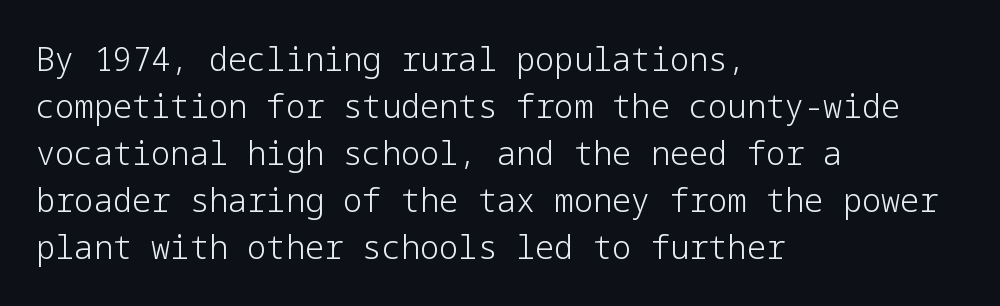
The image shows 32 px light sans-serif type, upright; set left-aligned, normal line spacing (1.47x), normal letter spacing, not underlined; low stroke contrast and a medium x-height.
